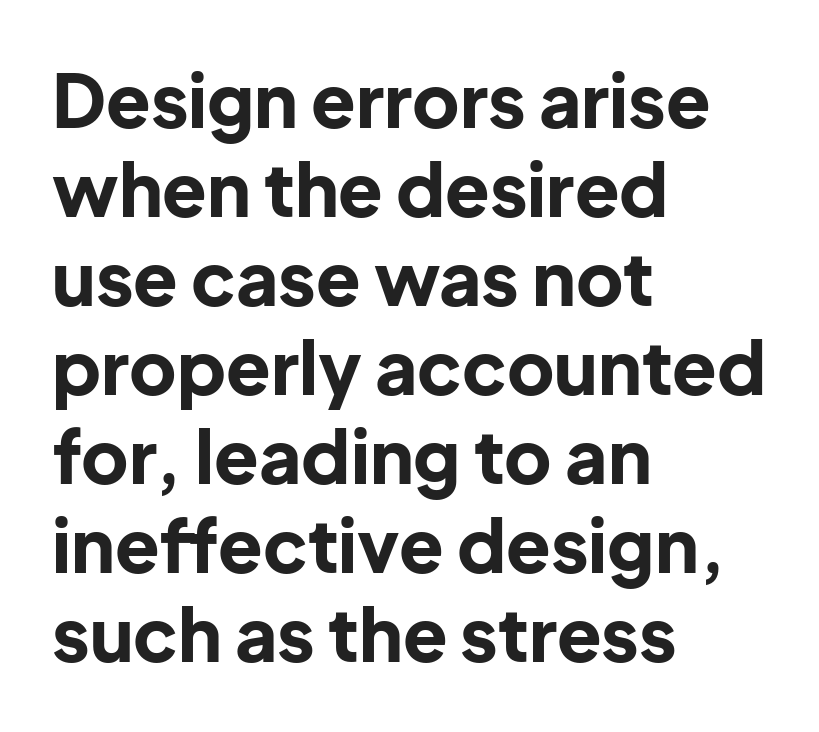
Q: Is the text bold? A: Yes.
Q: Is the text italic (slanted)? A: No, it is upright.
Q: Is the typeface a serif or a sans-serif typeface? A: Sans-serif.
Q: Is the text underlined? A: No.
Q: How is the paragraph aligned? A: Left-aligned.
Q: Is the spacing between letters normal or unusually wide? A: Normal.
Q: Width (condensed, normal, or wide)? A: Normal.
Q: Stroke contrast? A: Low.
Q: x-height? A: Medium.
Q: Monospaced? A: No.
